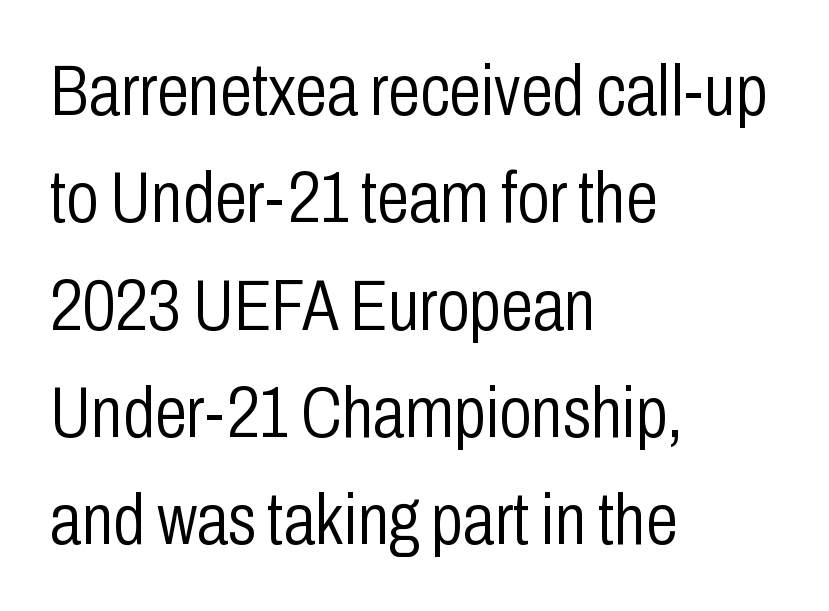
Q: Is the text bold? A: No.
Q: Is the text italic (slanted)? A: No, it is upright.
Q: Is the typeface a serif or a sans-serif typeface? A: Sans-serif.
Q: Is the text underlined? A: No.
Q: How is the paragraph aligned? A: Left-aligned.
Q: Is the spacing between letters normal or unusually wide? A: Normal.
Q: Is the spacing between lines tight, normal or loose? A: Normal.
Q: Width (condensed, normal, or wide)? A: Condensed.
Q: Stroke contrast? A: Low.
Q: x-height? A: Medium.
Q: Monospaced? A: No.
